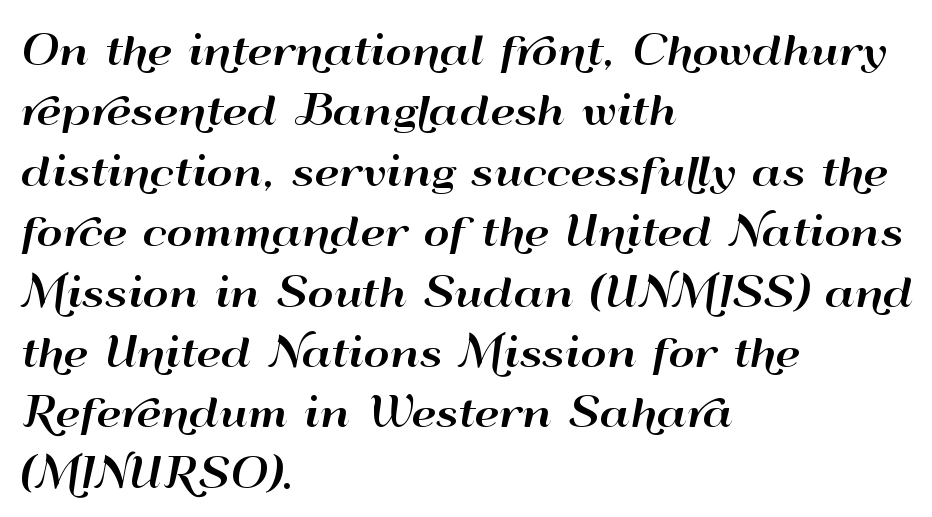
{"serif": "no", "width": "wide", "stroke_contrast": "high", "x_height": "small", "monospaced": "no", "underline": "no", "align": "left", "line_spacing": "normal", "line_spacing_ratio": 1.51, "letter_spacing": "normal", "letter_spacing_em": 0.0, "glyph_px": 40}
